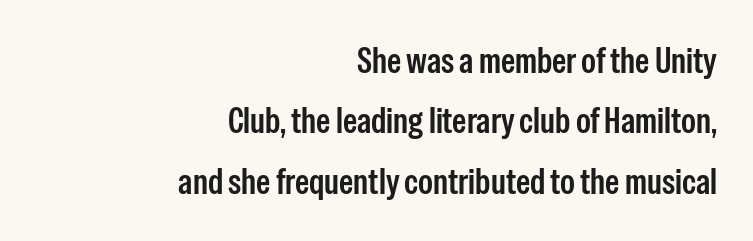
Q: Is the text bold? A: Semi-bold.
Q: Is the text italic (slanted)? A: No, it is upright.
Q: Is the typeface a serif or a sans-serif typeface? A: Sans-serif.
Q: Is the text underlined? A: No.
Q: How is the paragraph aligned? A: Right-aligned.
Q: Is the spacing between letters normal or unusually wide? A: Normal.
Q: Is the spacing between lines tight, normal or loose? A: Normal.
Q: Width (condensed, normal, or wide)? A: Condensed.
Q: Stroke contrast? A: Low.
Q: x-height? A: Medium.
Q: Monospaced? A: No.
